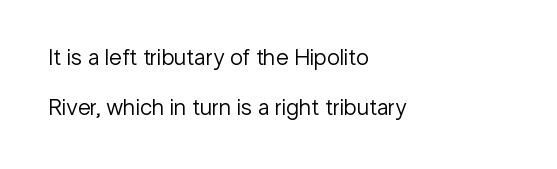
The image shows 23 px text type, upright; set left-aligned, loose line spacing (2.16x), normal letter spacing, not underlined.
